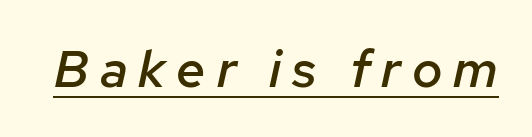
Loose tracking; the words dissolve into strings of separated letters. The sample's only ornament is a line tracing under the words. A fair bit of extra ink — the face is semibold, not bold. You could not count columns in this text — the font is proportionally spaced. Slanted lettering throughout.
